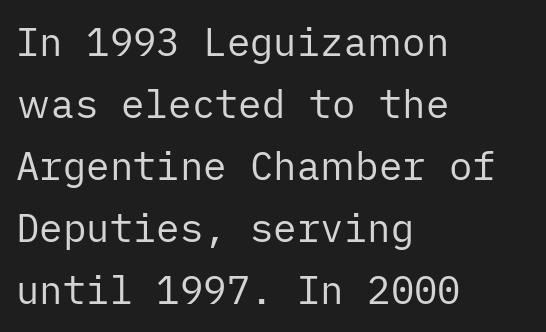
Summary of weight: not heavy and not bold. The typography opts for an upright posture over an oblique one. Compared with a centered layout, this one pins lines to the left instead. Stroke terminals: plain, sans-serif.
